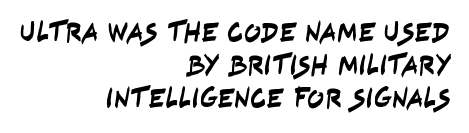
The image shows 28 px condensed sans-serif type; set right-aligned, line spacing 1.17x, normal letter spacing, not underlined; low stroke contrast and a large x-height.
